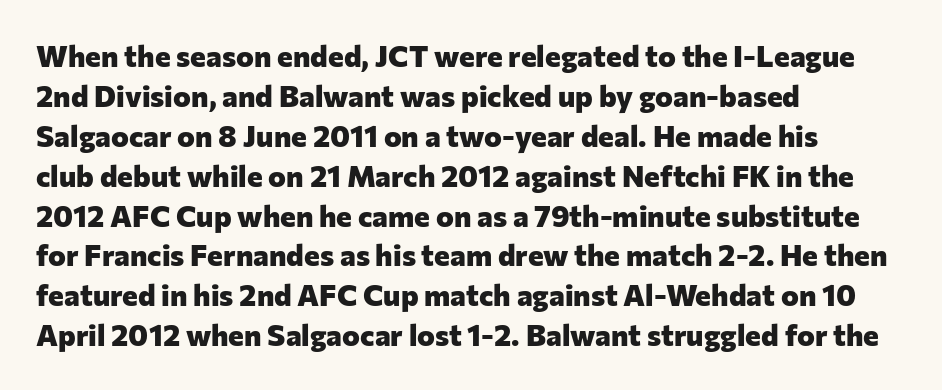
Q: Is the text bold? A: Yes.
Q: Is the text italic (slanted)? A: No, it is upright.
Q: Is the typeface a serif or a sans-serif typeface? A: Sans-serif.
Q: Is the text underlined? A: No.
Q: How is the paragraph aligned? A: Left-aligned.
Q: Is the spacing between letters normal or unusually wide? A: Normal.
Q: Is the spacing between lines tight, normal or loose? A: Normal.
Q: Width (condensed, normal, or wide)? A: Normal.
Q: Stroke contrast? A: Low.
Q: x-height? A: Medium.
Q: Monospaced? A: No.
